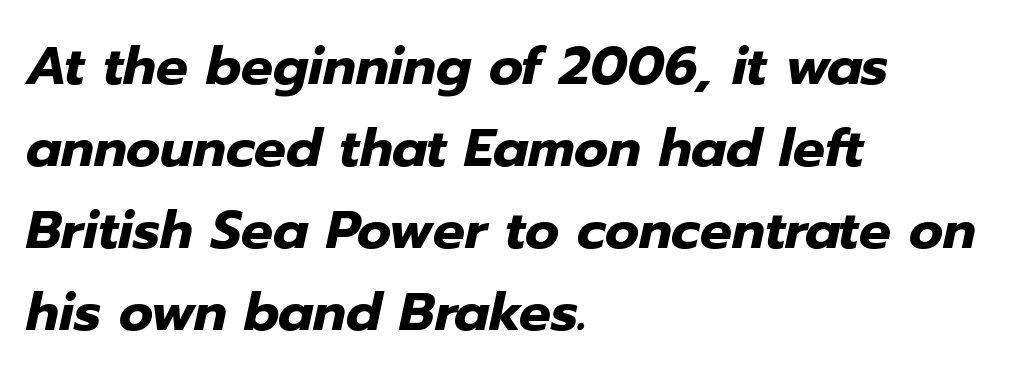
Q: Is the text bold? A: Yes.
Q: Is the text italic (slanted)? A: Yes, it leans right by about 12 degrees.
Q: Is the text underlined? A: No.
Q: How is the paragraph aligned? A: Left-aligned.
Q: Is the spacing between letters normal or unusually wide? A: Normal.
Q: Is the spacing between lines tight, normal or loose? A: Normal.
Q: Width (condensed, normal, or wide)? A: Normal.
Q: Stroke contrast? A: Low.
Q: x-height? A: Medium.
Q: Monospaced? A: No.
